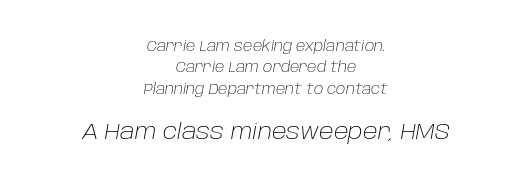
{"italic": "yes", "lean": "right", "slant_degrees": 10, "bold": "no", "underline": "no", "align": "center", "line_spacing": "normal", "line_spacing_ratio": 1.53, "letter_spacing": "normal", "letter_spacing_em": 0.0, "larger_block": "second", "size_ratio": 1.57, "glyph_px": 22}
